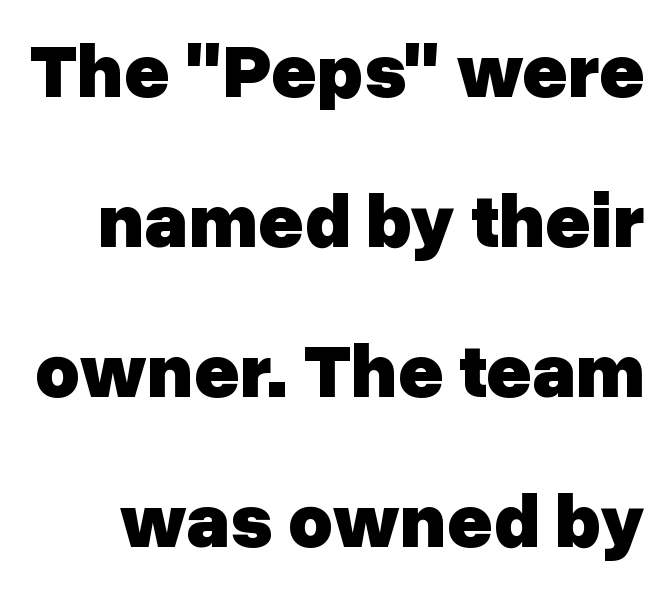
{"serif": "no", "italic": "no", "bold": "yes", "weight": "heavy", "width": "normal", "stroke_contrast": "low", "x_height": "medium", "monospaced": "no", "underline": "no", "line_spacing": "loose", "line_spacing_ratio": 1.95, "letter_spacing": "normal", "letter_spacing_em": 0.0, "glyph_px": 77}
